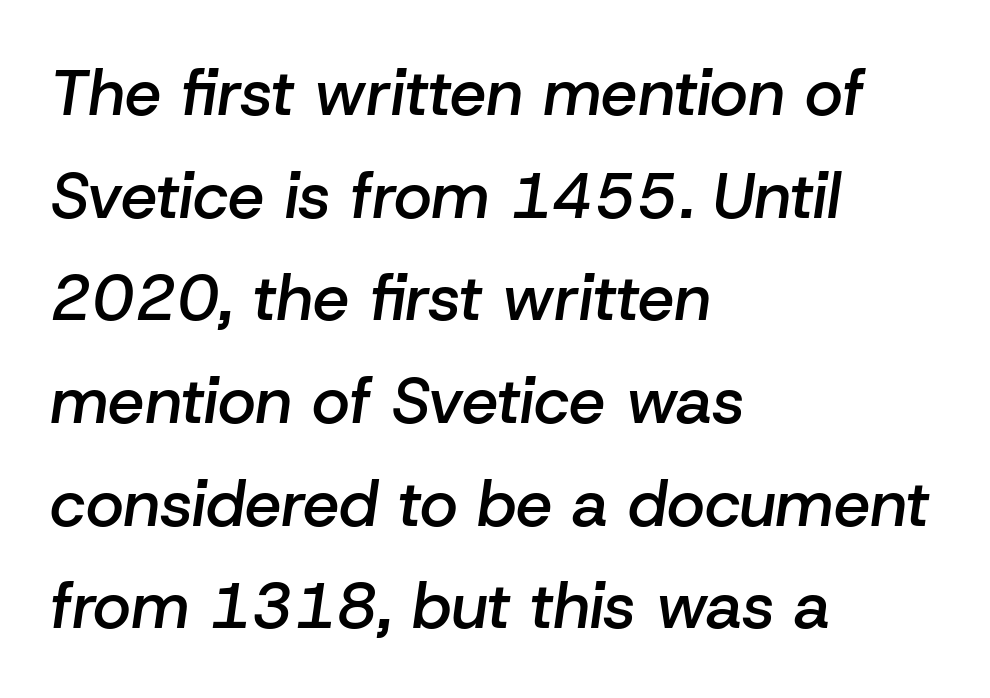
These lines carry some extra weight — a demibold, not a full bold. The face used here is proportionally spaced, like ordinary book or web type. Notice how the passage keeps a crisp vertical edge on the left only. Rule under the text: the space is simply empty. One glance says typical: line gaps are just what's usual. Look at the tracking — it's just the regular setting, nothing added.
